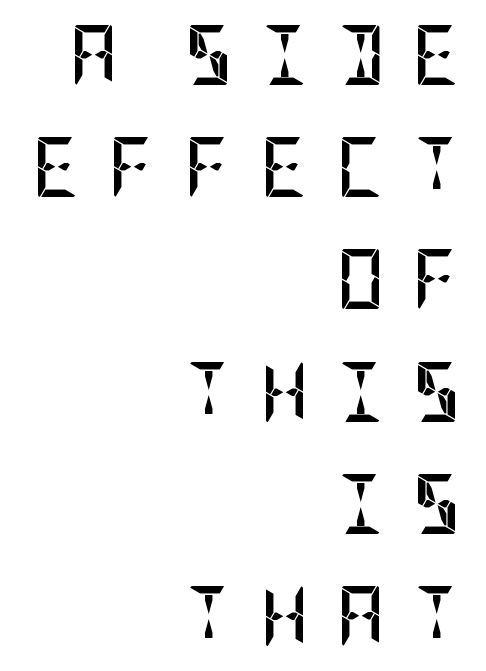
{"serif": "no", "italic": "no", "bold": "yes", "weight": "semibold", "width": "condensed", "stroke_contrast": "low", "x_height": "large", "underline": "no", "align": "right", "line_spacing_ratio": 1.87, "letter_spacing": "wide", "letter_spacing_em": 0.45, "glyph_px": 60}
